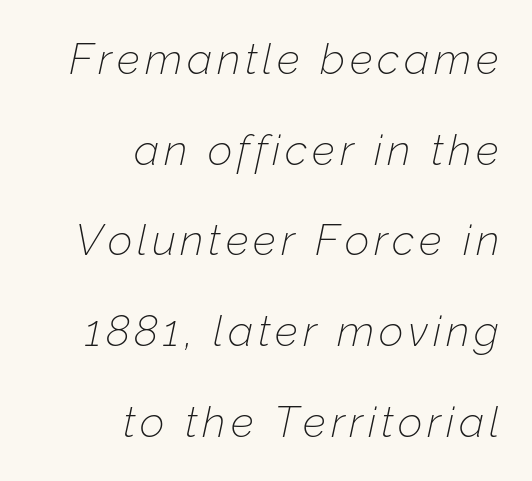
The rag falls on the left side of this text block. You could fit nearly another row in the gap between these rows. The space beneath each line is pristine and unruled. The face used here is proportionally spaced, like ordinary book or web type. There's an unmistakable incline to the writing here. The passage shown is not bold in any degree.
